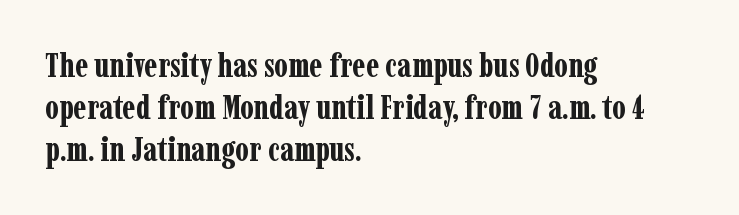
{"serif": "yes", "italic": "no", "bold": "yes", "weight": "bold", "width": "condensed", "stroke_contrast": "low", "x_height": "medium", "monospaced": "no", "underline": "no", "align": "left", "line_spacing": "normal", "line_spacing_ratio": 1.27, "letter_spacing": "normal", "letter_spacing_em": 0.0, "glyph_px": 33}
